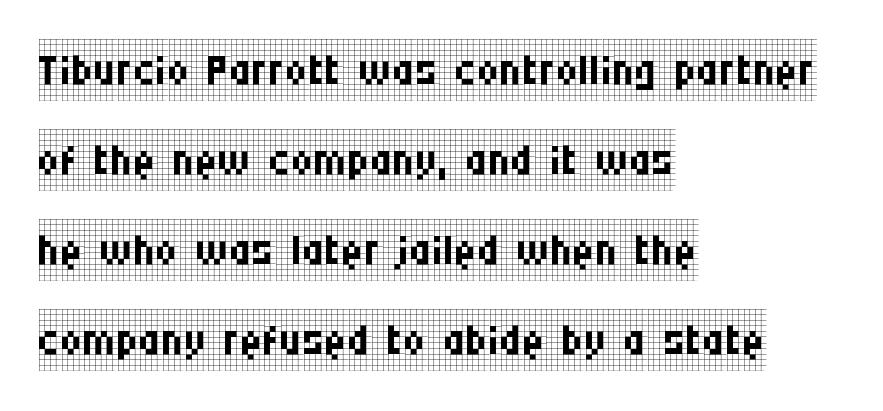
Beneath every word, the page is bare. There is no visible air inserted between adjacent glyphs. The ragged edge is on the right, which tells us the setting is flush left. The rendering uses natural spacing where letterforms have individual widths.
